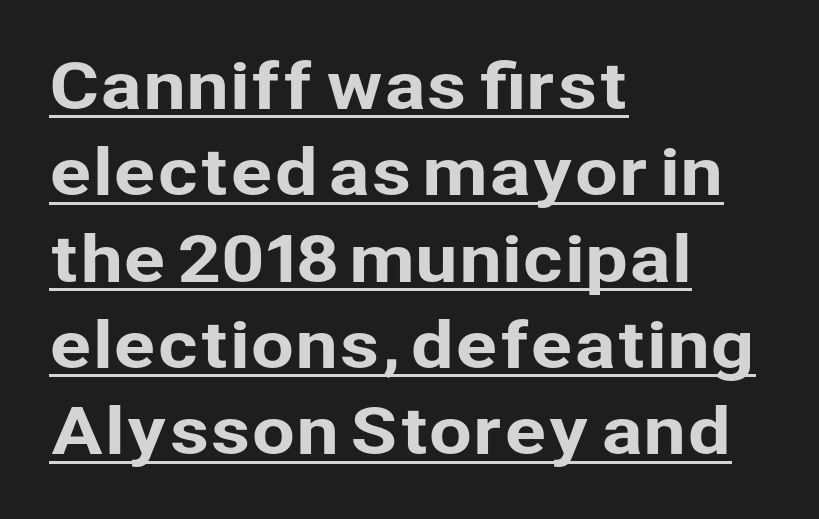
Q: Is the text italic (slanted)? A: No, it is upright.
Q: Is the typeface a serif or a sans-serif typeface? A: Sans-serif.
Q: Is the text underlined? A: Yes.
Q: How is the paragraph aligned? A: Left-aligned.
Q: Is the spacing between letters normal or unusually wide? A: Normal.
Q: Is the spacing between lines tight, normal or loose? A: Normal.
Q: Width (condensed, normal, or wide)? A: Normal.
Q: Stroke contrast? A: Low.
Q: x-height? A: Medium.
Q: Monospaced? A: No.
